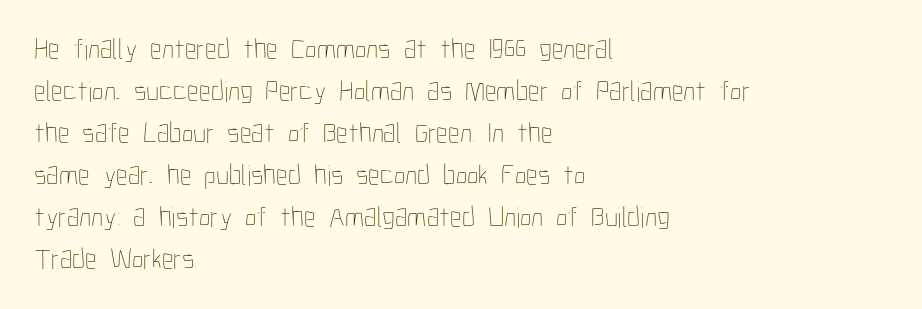
{"italic": "no", "bold": "no", "weight": "thin", "width": "condensed", "stroke_contrast": "low", "x_height": "medium", "monospaced": "no", "underline": "no", "align": "left", "line_spacing": "normal", "line_spacing_ratio": 1.45, "letter_spacing": "normal", "letter_spacing_em": 0.0, "glyph_px": 29}
